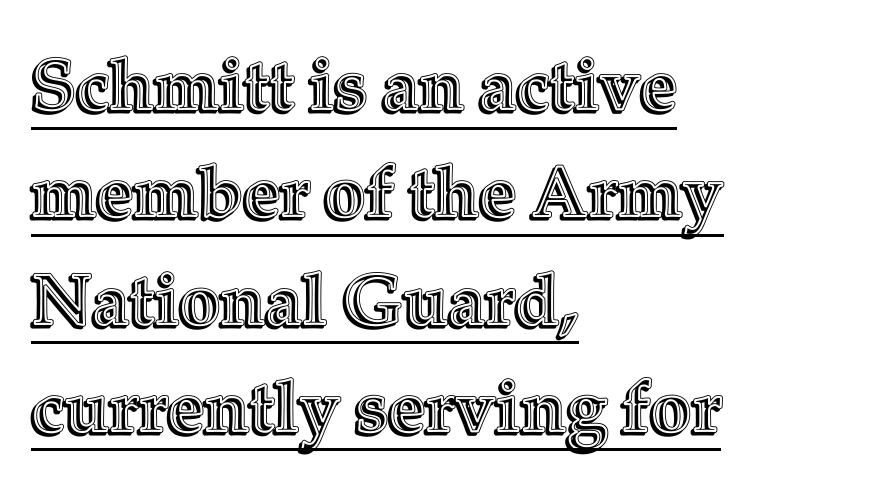
The image shows 72 px text type, upright; set left-aligned, normal line spacing (1.49x), normal letter spacing, underlined; a medium x-height.
